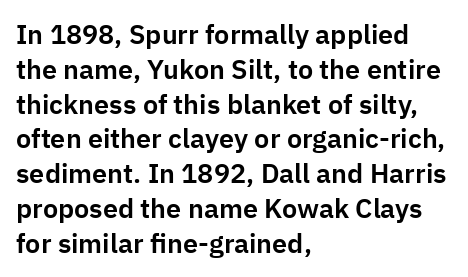
{"italic": "no", "underline": "no", "align": "left", "line_spacing": "normal", "line_spacing_ratio": 1.29, "letter_spacing": "normal", "letter_spacing_em": 0.0, "glyph_px": 27}
